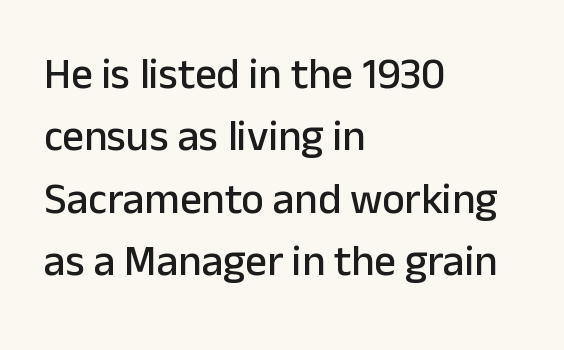
Summary of vertical rhythm: regular, with standard interline spacing. Characters remain perfectly vertical along every line. You could not count columns in this text — the font is proportionally spaced. Look at the tracking — it's just the regular setting, nothing added. Descenders are the only things crossing below the line. The paragraph has a hard left edge and a soft right edge.
